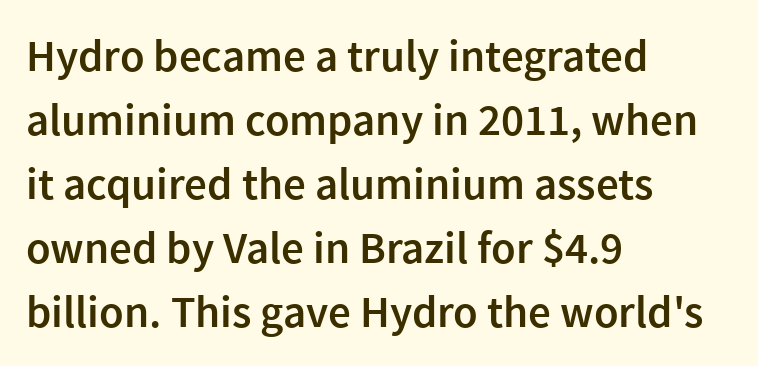
The image shows 45 px semibold sans-serif type, upright; set left-aligned, normal line spacing (1.42x), normal letter spacing, not underlined; a medium x-height.
